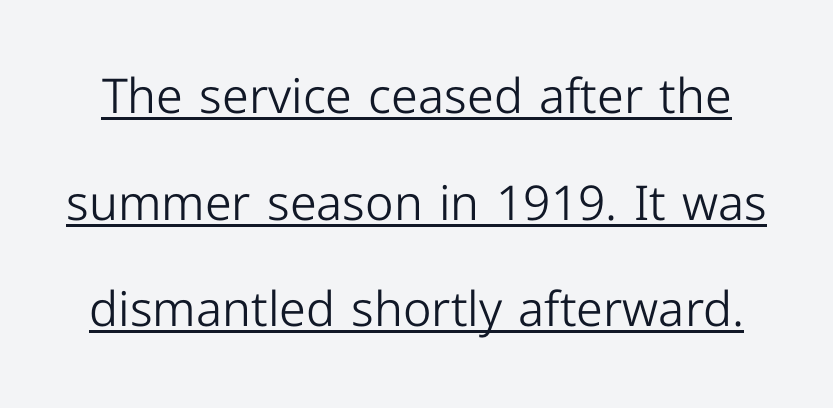
Q: Is the text bold? A: No.
Q: Is the text italic (slanted)? A: No, it is upright.
Q: Is the typeface a serif or a sans-serif typeface? A: Sans-serif.
Q: Is the text underlined? A: Yes.
Q: Is the spacing between letters normal or unusually wide? A: Normal.
Q: Is the spacing between lines tight, normal or loose? A: Loose.
Q: Width (condensed, normal, or wide)? A: Normal.
Q: Stroke contrast? A: Low.
Q: x-height? A: Medium.
Q: Monospaced? A: No.
